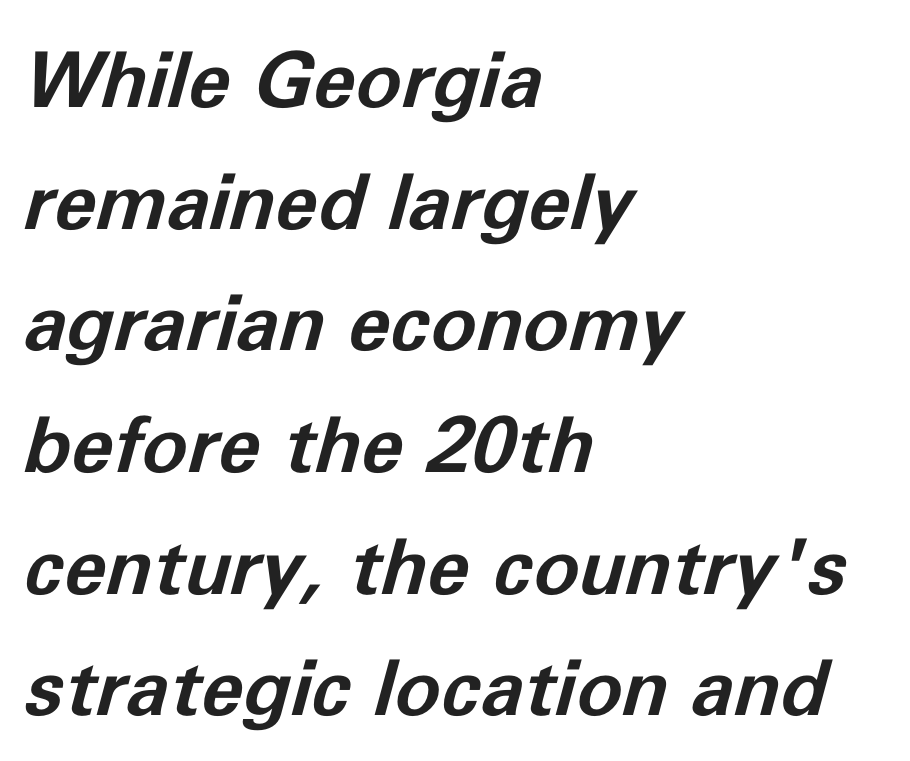
Q: Is the text bold? A: Yes.
Q: Is the text italic (slanted)? A: Yes, it leans right by about 11 degrees.
Q: Is the text underlined? A: No.
Q: How is the paragraph aligned? A: Left-aligned.
Q: Is the spacing between letters normal or unusually wide? A: Normal.
Q: Is the spacing between lines tight, normal or loose? A: Normal.
Q: Width (condensed, normal, or wide)? A: Normal.
Q: Stroke contrast? A: Low.
Q: x-height? A: Medium.
Q: Monospaced? A: No.
